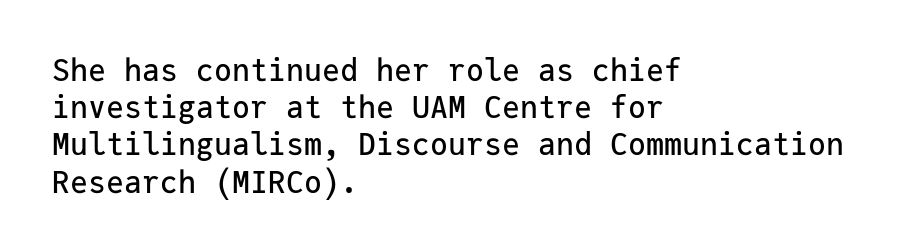
Q: Is the text italic (slanted)? A: No, it is upright.
Q: Is the typeface a serif or a sans-serif typeface? A: Sans-serif.
Q: Is the text underlined? A: No.
Q: How is the paragraph aligned? A: Left-aligned.
Q: Is the spacing between letters normal or unusually wide? A: Normal.
Q: Width (condensed, normal, or wide)? A: Normal.
Q: Stroke contrast? A: Low.
Q: x-height? A: Medium.
Q: Monospaced? A: Yes.
